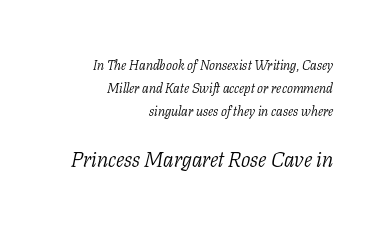
The image shows 22 px text type, italic (leaning right); set right-aligned, normal line spacing (1.66x), normal letter spacing, not underlined; the second (bottom) block is 1.57x larger.
